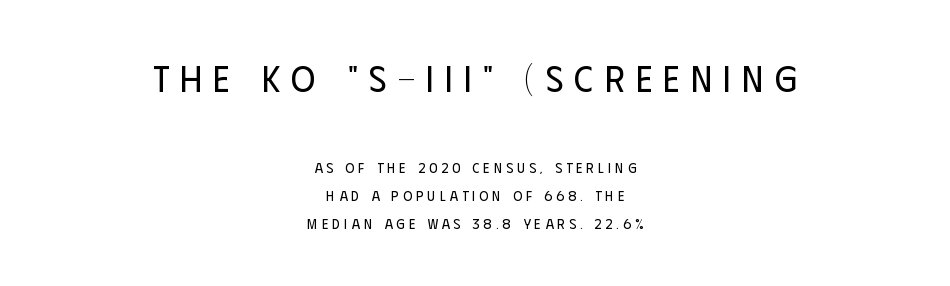
Q: Is the text bold? A: No.
Q: Is the text italic (slanted)? A: No, it is upright.
Q: Is the typeface a serif or a sans-serif typeface? A: Sans-serif.
Q: Is the text underlined? A: No.
Q: How is the paragraph aligned? A: Centered.
Q: Is the spacing between letters normal or unusually wide? A: Unusually wide.
Q: Is the spacing between lines tight, normal or loose? A: Loose.
Q: Which block of text is set in a larger size, the first (top) or the second (bottom)? A: The first (top) one.
Q: Width (condensed, normal, or wide)? A: Condensed.
Q: Stroke contrast? A: Low.
Q: x-height? A: Large.
Q: Monospaced? A: No.
